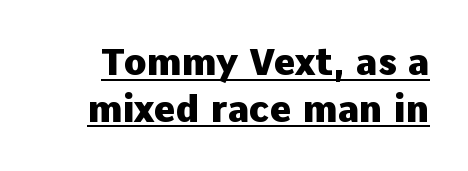
Does the type have serifs? No, each stem ends abruptly. A normal amount of white space separates one row of letters from the next. The passage shown is underscored from start to finish. A dark, heavy texture on the line: the type is bold.
